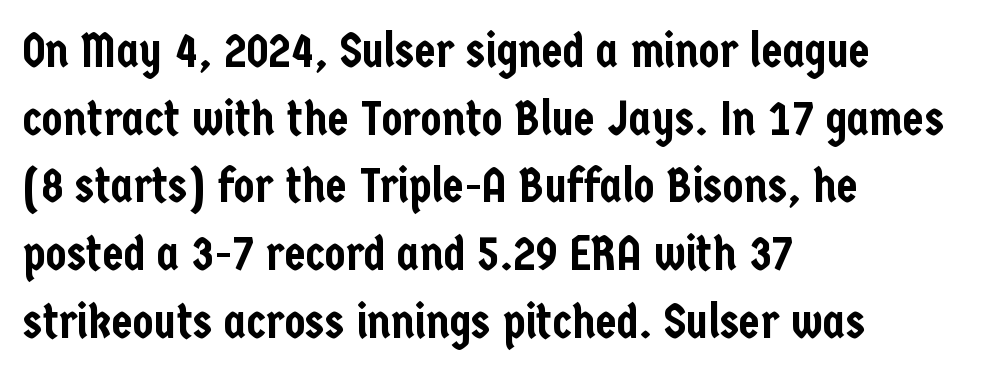
Letterform terminals end flat and unadorned throughout the passage. The type is set solid horizontally, with unmodified tracking. You could not count columns in this text — the font is proportionally spaced. Unmarked baselines from the first word to the last.
